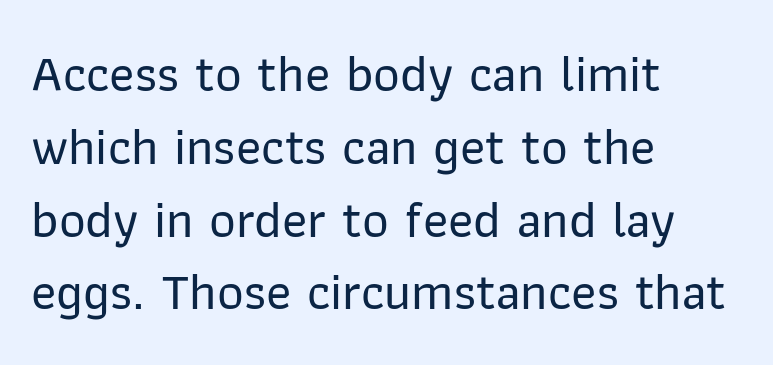
The image shows 52 px sans-serif type, upright; set left-aligned, normal line spacing (1.4x), normal letter spacing, not underlined; low stroke contrast and a medium x-height.
